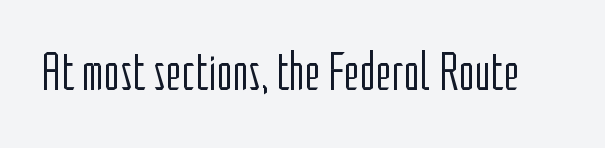
{"serif": "no", "italic": "no", "bold": "no", "weight": "light", "width": "condensed", "stroke_contrast": "low", "x_height": "medium", "monospaced": "no", "underline": "no", "letter_spacing": "normal", "letter_spacing_em": 0.0, "glyph_px": 54}
